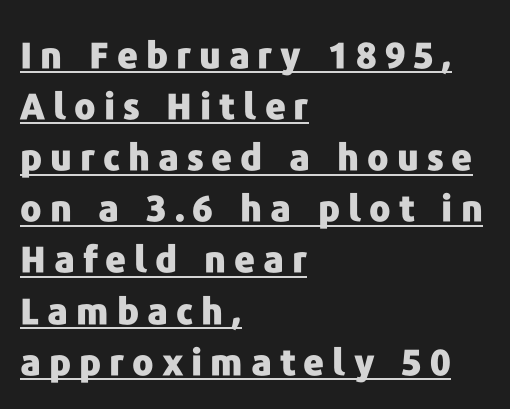
Q: Is the text bold? A: Yes.
Q: Is the text italic (slanted)? A: No, it is upright.
Q: Is the typeface a serif or a sans-serif typeface? A: Sans-serif.
Q: Is the text underlined? A: Yes.
Q: How is the paragraph aligned? A: Left-aligned.
Q: Is the spacing between letters normal or unusually wide? A: Unusually wide.
Q: Is the spacing between lines tight, normal or loose? A: Normal.
Q: Width (condensed, normal, or wide)? A: Normal.
Q: Stroke contrast? A: Low.
Q: x-height? A: Medium.
Q: Monospaced? A: No.
